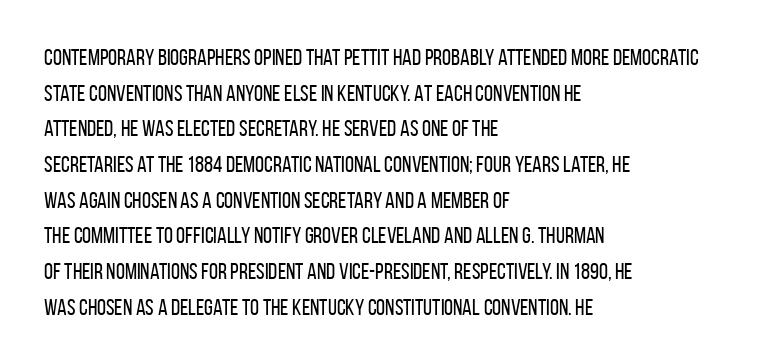
{"italic": "no", "bold": "no", "underline": "no", "align": "left", "line_spacing": "normal", "line_spacing_ratio": 1.55, "letter_spacing": "normal", "letter_spacing_em": 0.0, "glyph_px": 23}
